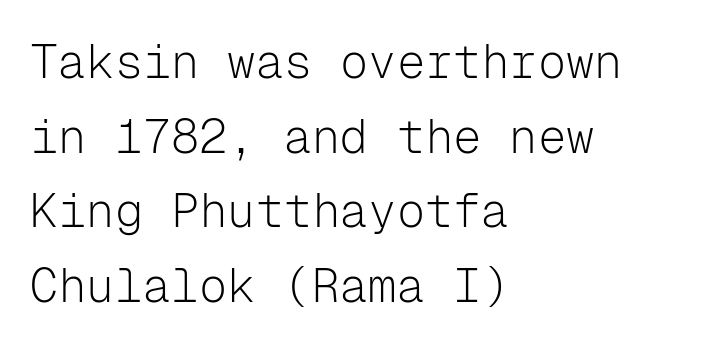
Do the letters lean? They stand straight. Honestly, there is no underline to notice here at all. The line texture is even and compact thanks to regular tracking. In CSS terms this would be text-align: left. Is this a fixed-width face? Yes — each glyph sits in an identical cell. Each stroke keeps to a modest, everyday thickness or less.
